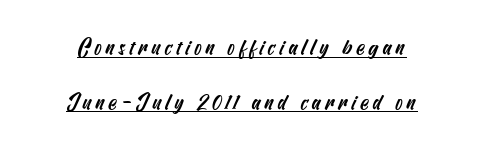
Q: Is the text underlined? A: Yes.
Q: How is the paragraph aligned? A: Centered.
Q: Is the spacing between lines tight, normal or loose? A: Loose.
